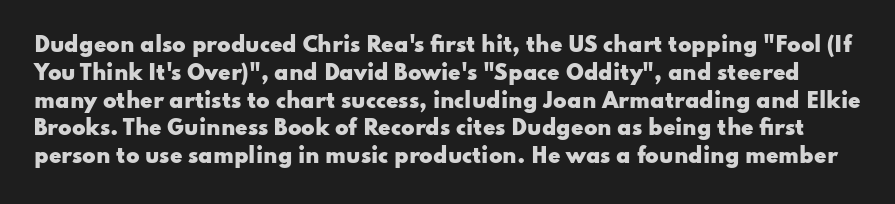
The image shows 20 px bold type, upright; set normal line spacing (1.39x), normal letter spacing, not underlined.
